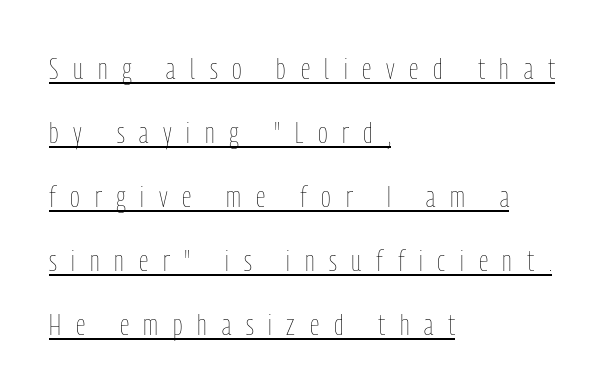
Q: Is the text bold? A: No.
Q: Is the text italic (slanted)? A: No, it is upright.
Q: Is the text underlined? A: Yes.
Q: How is the paragraph aligned? A: Left-aligned.
Q: Is the spacing between letters normal or unusually wide? A: Unusually wide.
Q: Is the spacing between lines tight, normal or loose? A: Loose.
Q: Width (condensed, normal, or wide)? A: Condensed.
Q: Stroke contrast? A: Low.
Q: x-height? A: Medium.
Q: Monospaced? A: No.
